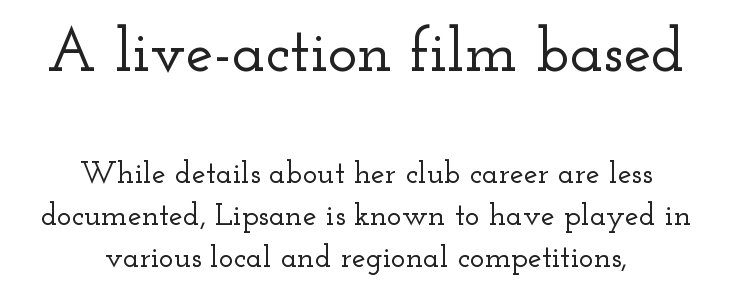
Q: Is the text italic (slanted)? A: No, it is upright.
Q: Is the typeface a serif or a sans-serif typeface? A: Serif.
Q: Is the text underlined? A: No.
Q: How is the paragraph aligned? A: Centered.
Q: Is the spacing between letters normal or unusually wide? A: Normal.
Q: Is the spacing between lines tight, normal or loose? A: Normal.
Q: Which block of text is set in a larger size, the first (top) or the second (bottom)? A: The first (top) one.
Q: Width (condensed, normal, or wide)? A: Wide.
Q: Stroke contrast? A: Low.
Q: x-height? A: Small.
Q: Monospaced? A: No.
